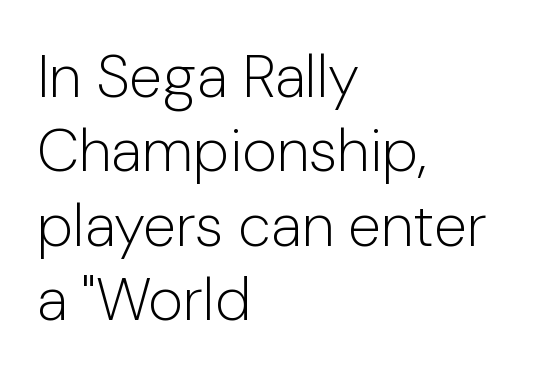
How are the letters spaced? Ordinarily, with no added tracking. The lines in this sample share a left origin and differ only in where they stop. A sans-serif font was chosen for this passage. This is roman type, the default non-slanted kind. A typesetter would call this proportional, since set widths differ per character. No chunkiness to these letters — they're not bold.
